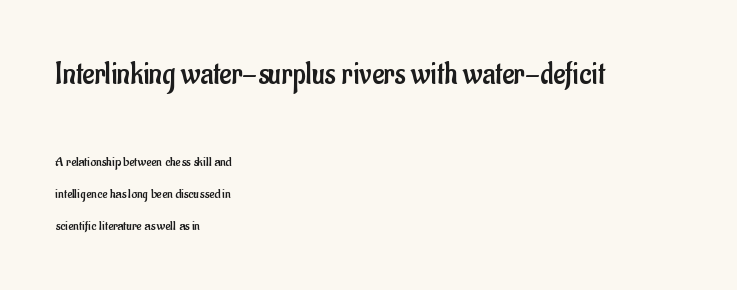
Q: Is the text bold? A: No.
Q: Is the text italic (slanted)? A: No, it is upright.
Q: Is the typeface a serif or a sans-serif typeface? A: Sans-serif.
Q: Is the text underlined? A: No.
Q: How is the paragraph aligned? A: Left-aligned.
Q: Is the spacing between letters normal or unusually wide? A: Normal.
Q: Is the spacing between lines tight, normal or loose? A: Loose.
Q: Which block of text is set in a larger size, the first (top) or the second (bottom)? A: The first (top) one.
Q: Width (condensed, normal, or wide)? A: Condensed.
Q: Stroke contrast? A: Low.
Q: x-height? A: Small.
Q: Monospaced? A: No.
